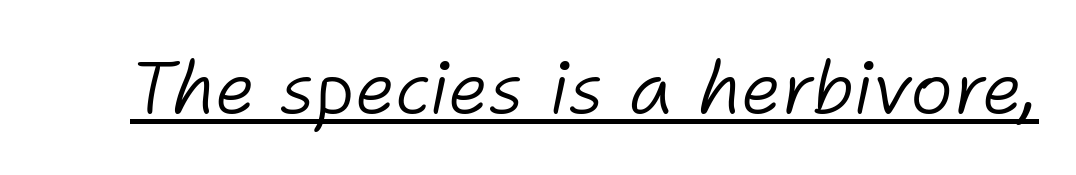
Look at the tracking — it's just the regular setting, nothing added. A rule runs beneath these lines of type. The lettering tilts uniformly, giving the passage an italic look. Think of a printed novel: that variable character pitch is what you see here. The characters are drawn with everyday or finer stroke widths.
